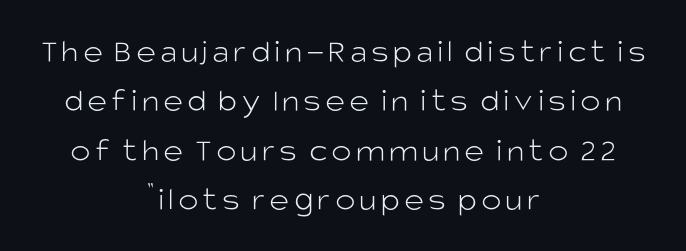
Q: Is the text bold? A: No.
Q: Is the text italic (slanted)? A: No, it is upright.
Q: Is the typeface a serif or a sans-serif typeface? A: Sans-serif.
Q: Is the text underlined? A: No.
Q: How is the paragraph aligned? A: Centered.
Q: Is the spacing between lines tight, normal or loose? A: Normal.
Q: Width (condensed, normal, or wide)? A: Normal.
Q: Stroke contrast? A: Low.
Q: x-height? A: Large.
Q: Monospaced? A: No.
